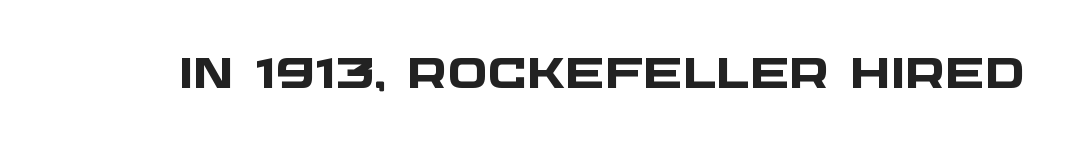
Nothing sits at the stroke ends, so this counts as sans-serif. Look at the tracking — it's just the regular setting, nothing added. Looks like regular typesetting: each glyph gets only the width it needs. Rule under the text: the space is simply empty.
